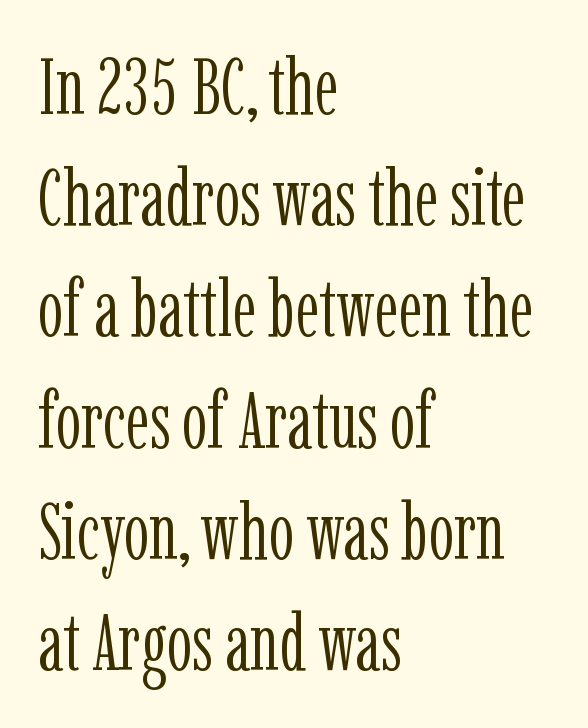
The typeface chosen for these lines features serifs. The strokes carry an ordinary text weight at most. Decoration check: the copy has no underline. Here the designer chose a conventional face with non-uniform glyph widths. This sample uses plain, unmodified letter spacing. The passage is arranged the way most books set body copy — flush left.
